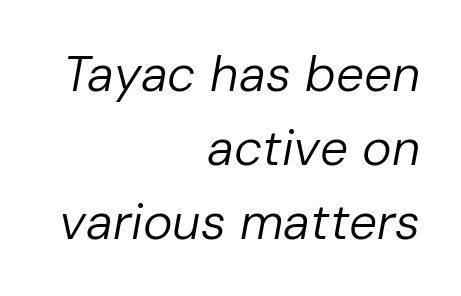
Q: Is the text bold? A: No.
Q: Is the text italic (slanted)? A: Yes, it leans right by about 10 degrees.
Q: Is the text underlined? A: No.
Q: How is the paragraph aligned? A: Right-aligned.
Q: Is the spacing between letters normal or unusually wide? A: Normal.
Q: Is the spacing between lines tight, normal or loose? A: Normal.
Q: Width (condensed, normal, or wide)? A: Normal.
Q: Stroke contrast? A: Low.
Q: x-height? A: Medium.
Q: Monospaced? A: No.
